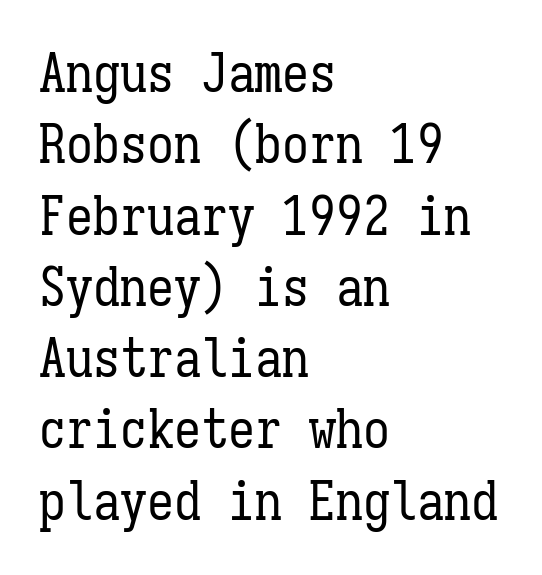
The image shows 54 px regular-weight, condensed type, upright, monospaced; set left-aligned, normal line spacing (1.32x), normal letter spacing, not underlined; low stroke contrast and a medium x-height.
